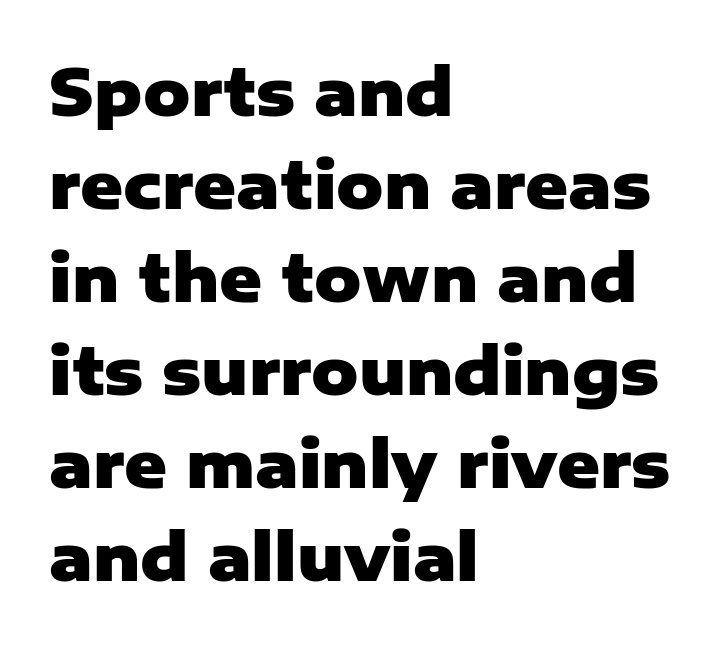
{"serif": "no", "italic": "no", "bold": "yes", "weight": "heavy", "width": "normal", "stroke_contrast": "low", "x_height": "medium", "monospaced": "no", "underline": "no", "align": "left", "line_spacing": "normal", "line_spacing_ratio": 1.43, "letter_spacing": "normal", "letter_spacing_em": 0.0, "glyph_px": 65}
